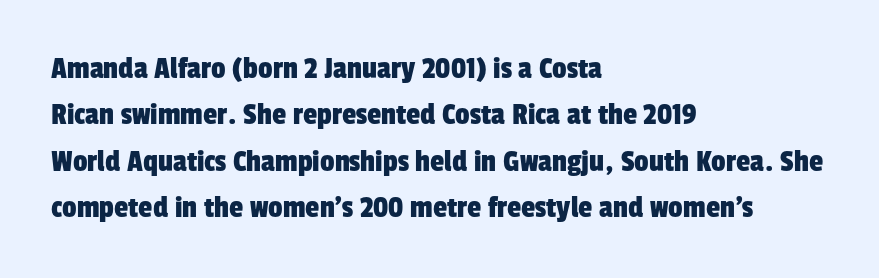
Q: Is the typeface a serif or a sans-serif typeface? A: Sans-serif.
Q: Is the text underlined? A: No.
Q: How is the paragraph aligned? A: Left-aligned.
Q: Is the spacing between letters normal or unusually wide? A: Normal.
Q: Is the spacing between lines tight, normal or loose? A: Normal.
Q: Width (condensed, normal, or wide)? A: Condensed.
Q: Stroke contrast? A: Low.
Q: x-height? A: Medium.
Q: Monospaced? A: No.
